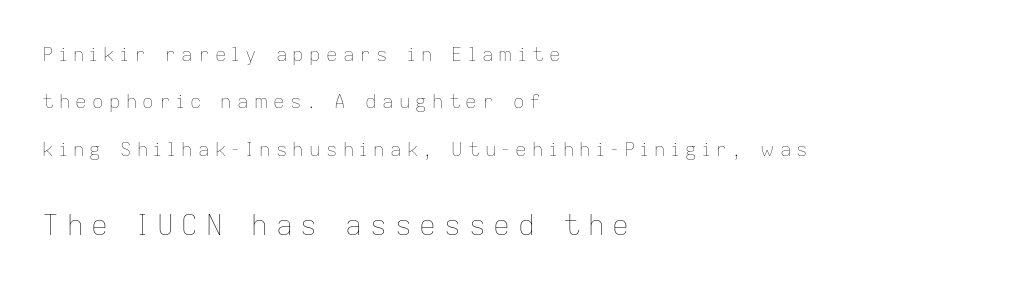
What's the leading like? Stretched, with rows far apart. Upright lettering throughout. Line starts are locked; line ends wander. Between these two stacked blocks, the lower one wins on size. The letters advance in unequal steps, a hallmark of proportional type. No word sits above an underline.
